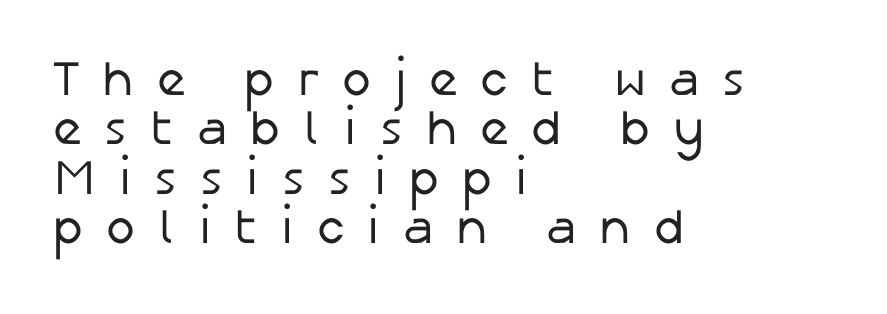
The image shows 49 px regular-weight sans-serif type, upright; set left-aligned, tight line spacing (1.01x), unusually wide letter spacing (+0.47 em), not underlined; low stroke contrast and a medium x-height.
